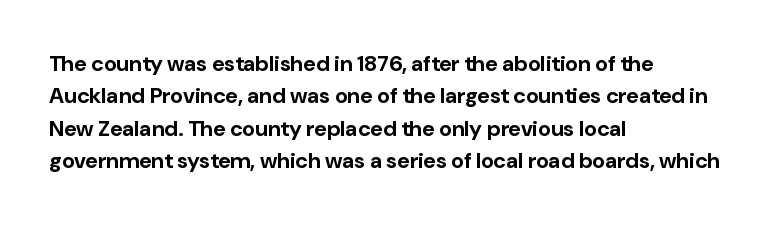
This block has exactly the height ordinary leading produces. A roman cut, with each character standing at attention. Typesetter's note: full bold, strokes at maximum text heaviness. The rendering anchors every line to the left-hand side.
